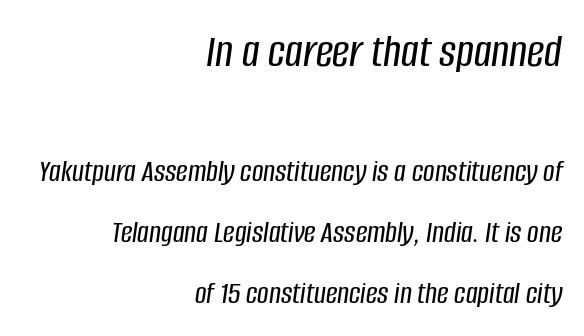
{"italic": "yes", "lean": "right", "slant_degrees": 8, "width": "condensed", "stroke_contrast": "low", "x_height": "large", "monospaced": "no", "underline": "no", "align": "right", "line_spacing": "loose", "line_spacing_ratio": 1.91, "letter_spacing": "normal", "letter_spacing_em": 0.0, "larger_block": "first", "size_ratio": 1.5, "glyph_px": 48}
